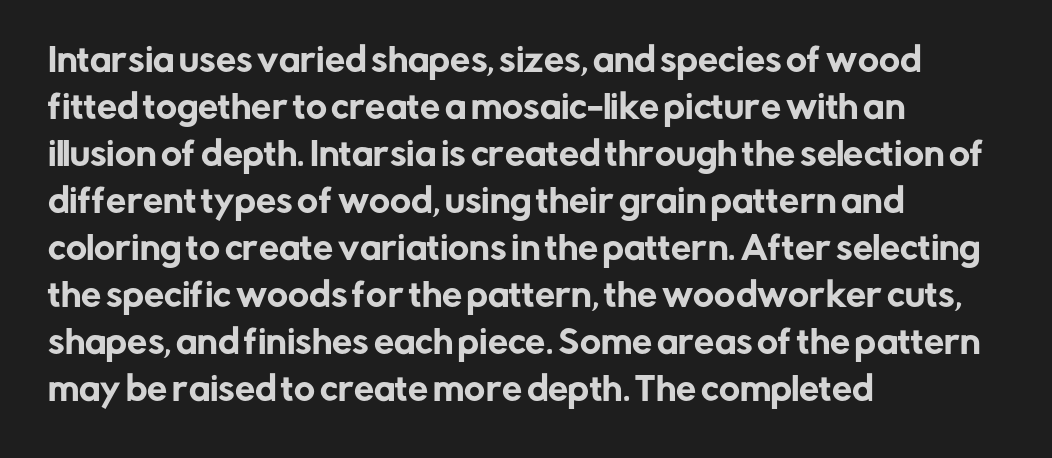
{"serif": "no", "italic": "no", "width": "normal", "stroke_contrast": "low", "x_height": "medium", "monospaced": "no", "underline": "no", "align": "left", "line_spacing": "normal", "line_spacing_ratio": 1.47, "letter_spacing": "normal", "letter_spacing_em": 0.0, "glyph_px": 32}
